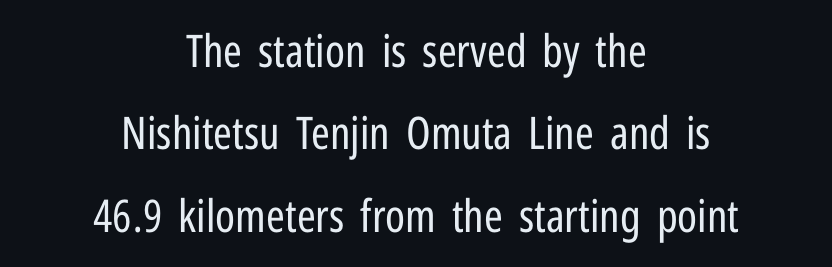
Q: Is the text bold? A: No.
Q: Is the text italic (slanted)? A: No, it is upright.
Q: Is the typeface a serif or a sans-serif typeface? A: Sans-serif.
Q: Is the text underlined? A: No.
Q: How is the paragraph aligned? A: Centered.
Q: Is the spacing between letters normal or unusually wide? A: Normal.
Q: Width (condensed, normal, or wide)? A: Condensed.
Q: Stroke contrast? A: Low.
Q: x-height? A: Medium.
Q: Monospaced? A: No.
